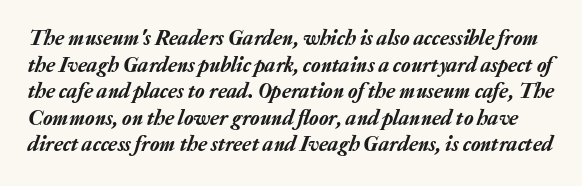
Type without underlining. Every character sits at an angle, as italics do. Honestly, the letter spacing is just normal — you wouldn't notice it.
